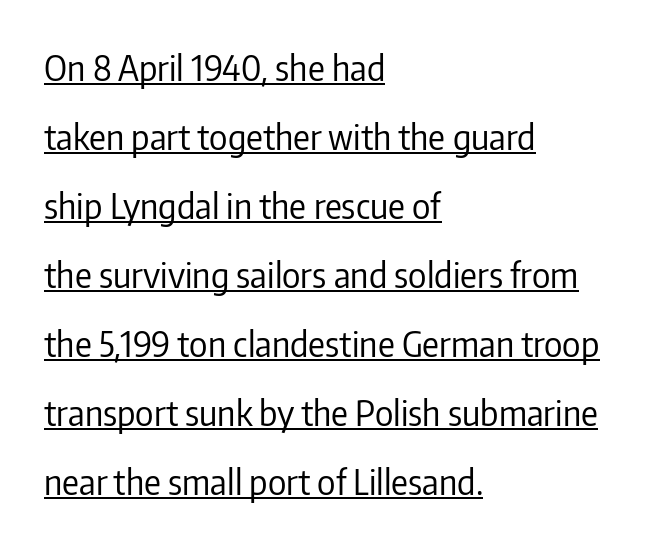
Q: Is the text bold? A: No.
Q: Is the text italic (slanted)? A: No, it is upright.
Q: Is the typeface a serif or a sans-serif typeface? A: Sans-serif.
Q: Is the text underlined? A: Yes.
Q: How is the paragraph aligned? A: Left-aligned.
Q: Is the spacing between letters normal or unusually wide? A: Normal.
Q: Is the spacing between lines tight, normal or loose? A: Loose.
Q: Width (condensed, normal, or wide)? A: Condensed.
Q: Stroke contrast? A: Low.
Q: x-height? A: Medium.
Q: Monospaced? A: No.
